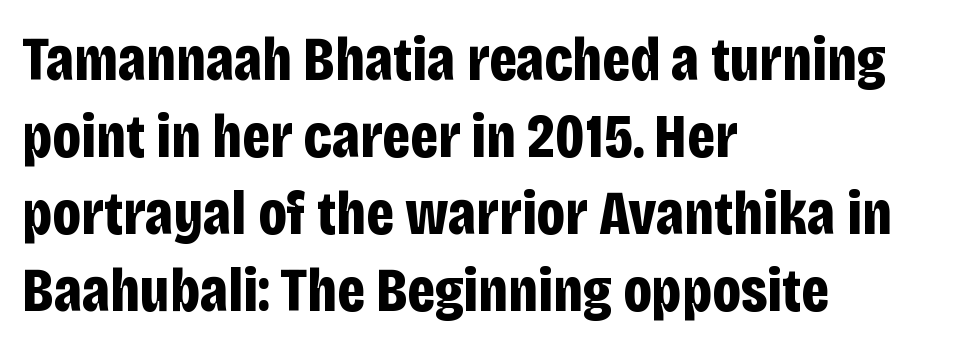
{"serif": "no", "italic": "no", "bold": "yes", "weight": "bold", "width": "condensed", "stroke_contrast": "low", "x_height": "large", "monospaced": "no", "underline": "no", "align": "left", "line_spacing_ratio": 1.24, "letter_spacing": "normal", "letter_spacing_em": 0.0, "glyph_px": 62}
